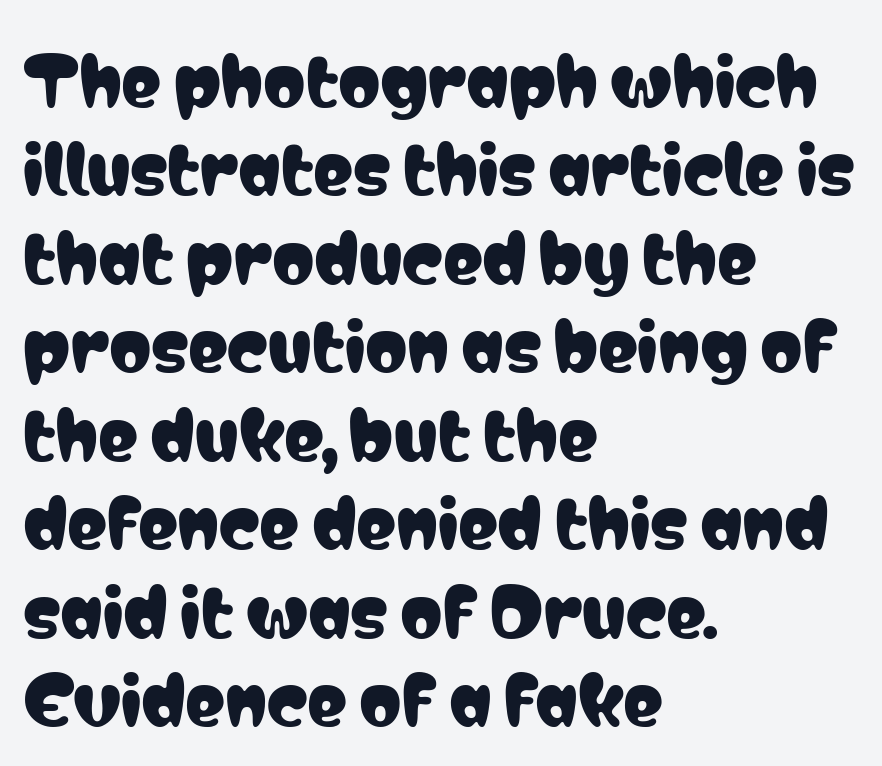
Q: Is the text italic (slanted)? A: No, it is upright.
Q: Is the typeface a serif or a sans-serif typeface? A: Sans-serif.
Q: Is the text underlined? A: No.
Q: How is the paragraph aligned? A: Left-aligned.
Q: Is the spacing between letters normal or unusually wide? A: Normal.
Q: Is the spacing between lines tight, normal or loose? A: Normal.
Q: Width (condensed, normal, or wide)? A: Condensed.
Q: Stroke contrast? A: Low.
Q: x-height? A: Medium.
Q: Monospaced? A: No.
